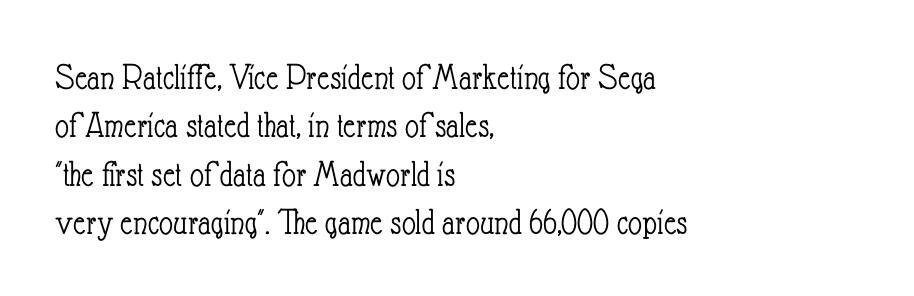
Q: Is the text bold? A: No.
Q: Is the text italic (slanted)? A: No, it is upright.
Q: Is the text underlined? A: No.
Q: How is the paragraph aligned? A: Left-aligned.
Q: Is the spacing between letters normal or unusually wide? A: Normal.
Q: Is the spacing between lines tight, normal or loose? A: Normal.
Q: Width (condensed, normal, or wide)? A: Condensed.
Q: Stroke contrast? A: Low.
Q: x-height? A: Small.
Q: Monospaced? A: No.
